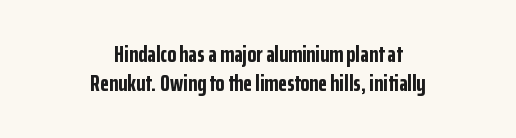
{"italic": "no", "bold": "yes", "underline": "no", "align": "center", "line_spacing": "normal", "line_spacing_ratio": 1.27, "letter_spacing": "normal", "letter_spacing_em": 0.0, "glyph_px": 23}
